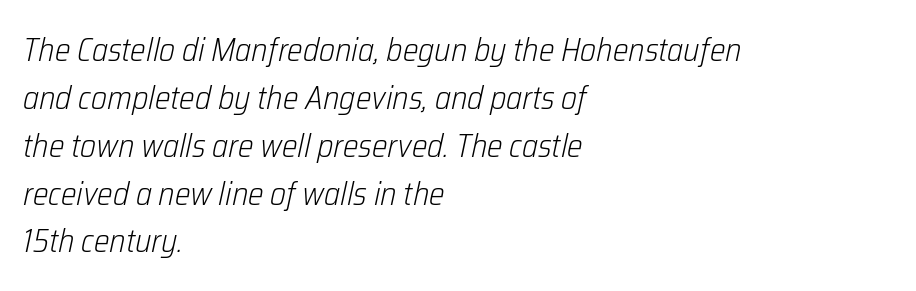
The strip under each line holds only bare page. If you drew a ruler down the left edge, every line would touch it. The letterforms sit at book weight or below. Is this a fixed-width face? No — the glyphs have proportional, varying widths. Standard letterfit; no display-style spreading of the glyphs.
